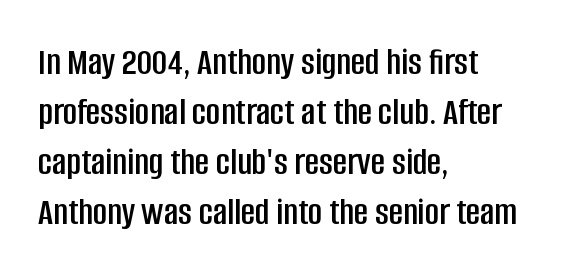
The image shows 39 px condensed sans-serif type, upright; set left-aligned, normal line spacing (1.28x), normal letter spacing, not underlined; low stroke contrast and a large x-height.
